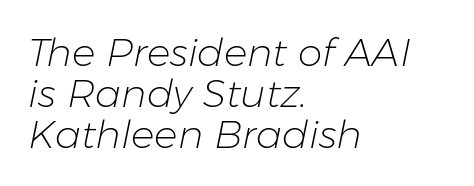
{"italic": "yes", "lean": "right", "slant_degrees": 11, "bold": "no", "weight": "light", "width": "normal", "stroke_contrast": "low", "x_height": "medium", "monospaced": "no", "underline": "no", "align": "left", "line_spacing": "tight", "line_spacing_ratio": 1.05, "letter_spacing": "normal", "letter_spacing_em": 0.0, "glyph_px": 39}
